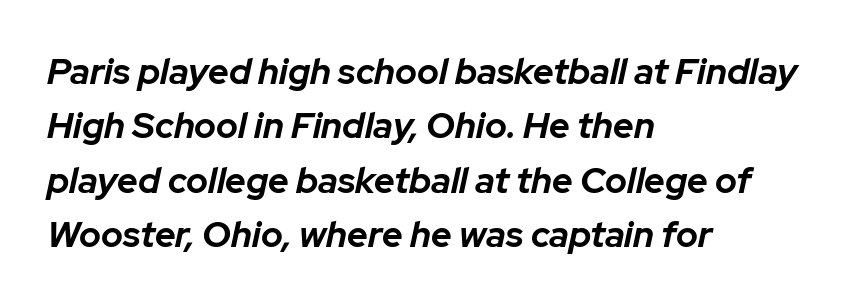
These lines stack with their left ends in a neat column. Nothing unusual about the tracking: characters are spaced as the font intends. Typesetter's note: full bold, strokes at maximum text heaviness. Interline gaps are of average width in this sample. The letters advance in unequal steps, a hallmark of proportional type. Just letters on the line, the space beneath them empty.
